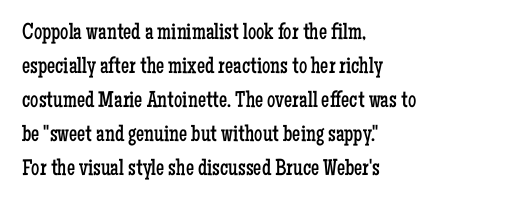
The type sits square on the baseline with zero lean. Stem width sits at or under what a default text font uses. Horizontally, the lines are justified to the leading edge only. This sample keeps an unexceptional amount of space between lines. The space beneath each line is pristine and unruled. There is no visible air inserted between adjacent glyphs.
